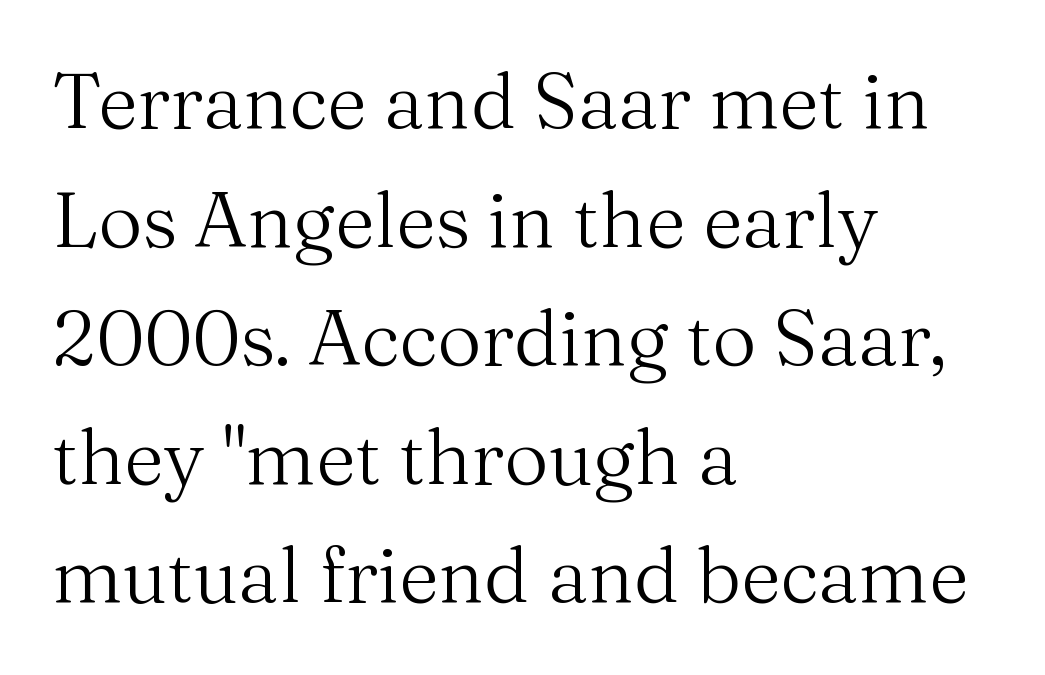
{"serif": "yes", "italic": "no", "bold": "no", "weight": "regular", "width": "normal", "stroke_contrast": "medium", "x_height": "medium", "monospaced": "no", "underline": "no", "align": "left", "line_spacing": "normal", "line_spacing_ratio": 1.54, "letter_spacing": "normal", "letter_spacing_em": 0.0, "glyph_px": 77}
